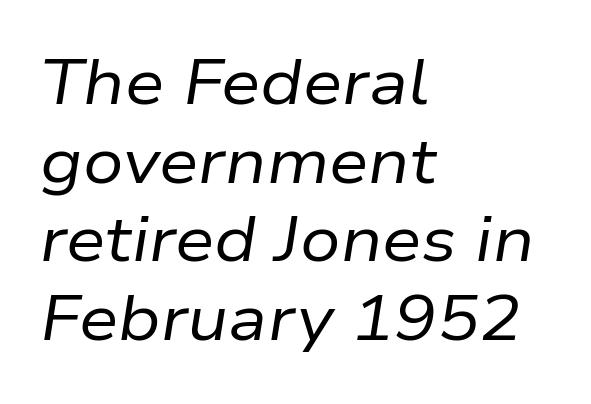
The image shows 63 px regular-weight type, italic (leaning right); set left-aligned, normal line spacing (1.25x), normal letter spacing, not underlined; low stroke contrast and a medium x-height.
